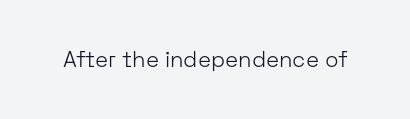
The space directly below the letters is spotless. Quick note: not italic, upright. The line texture is even and compact thanks to regular tracking. These glyphs show unthickened strokes, regular width or finer.
